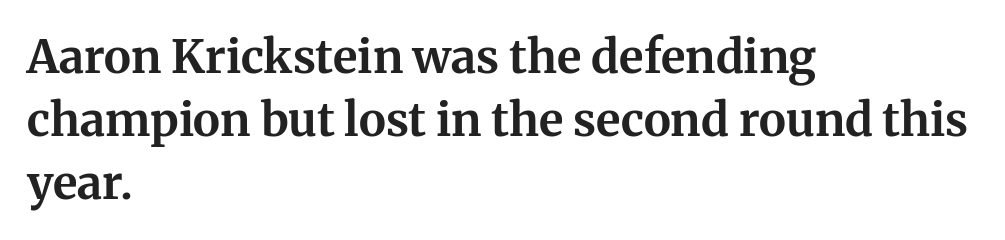
The type family on display is of the serif kind. Students, note that the glyphs here touch the page at normal intervals. The type sits square on the baseline with zero lean. You could not count columns in this text — the font is proportionally spaced. Rule under the text: the space is simply empty. The passage shown stacks its lines at a standard gap.
